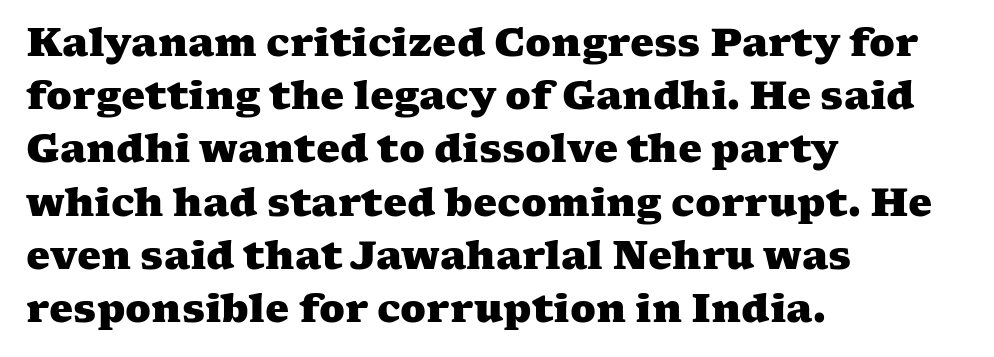
{"serif": "yes", "bold": "yes", "weight": "heavy", "width": "wide", "stroke_contrast": "medium", "x_height": "medium", "monospaced": "no", "underline": "no", "align": "left", "line_spacing": "normal", "line_spacing_ratio": 1.4, "letter_spacing": "normal", "letter_spacing_em": 0.0, "glyph_px": 38}
